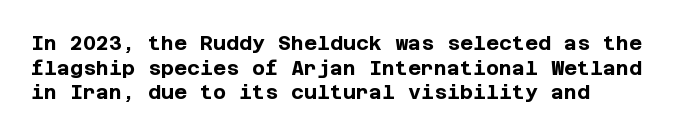
Q: Is the text bold? A: Yes.
Q: Is the text italic (slanted)? A: No, it is upright.
Q: Is the text underlined? A: No.
Q: Is the spacing between letters normal or unusually wide? A: Normal.
